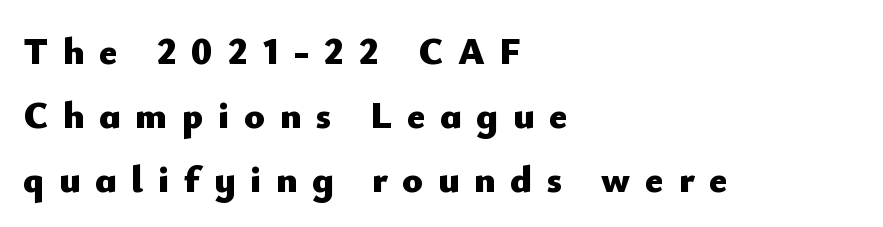
The image shows 38 px heavy sans-serif type, upright; set left-aligned, normal line spacing (1.69x), unusually wide letter spacing (+0.39 em), not underlined; low stroke contrast and a small x-height.
